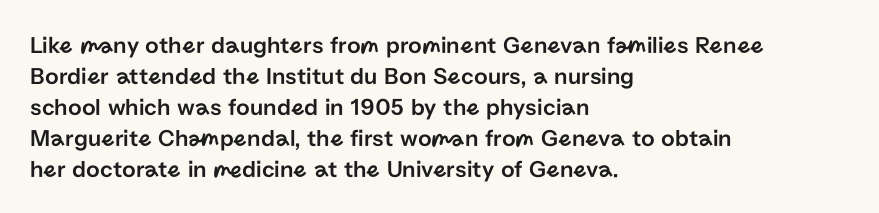
The rag falls on the right side of this text block. How would I describe the line gaps? Plain and ordinary. Ordinary non-slanted type is in use. The gaps between neighbouring characters are ordinary and unremarkable.
